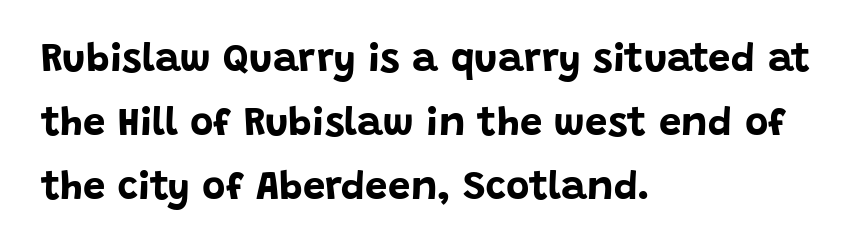
{"serif": "no", "italic": "no", "bold": "yes", "weight": "bold", "width": "normal", "stroke_contrast": "low", "x_height": "large", "monospaced": "no", "underline": "no", "align": "left", "line_spacing": "normal", "line_spacing_ratio": 1.6, "letter_spacing": "normal", "letter_spacing_em": 0.0, "glyph_px": 40}
